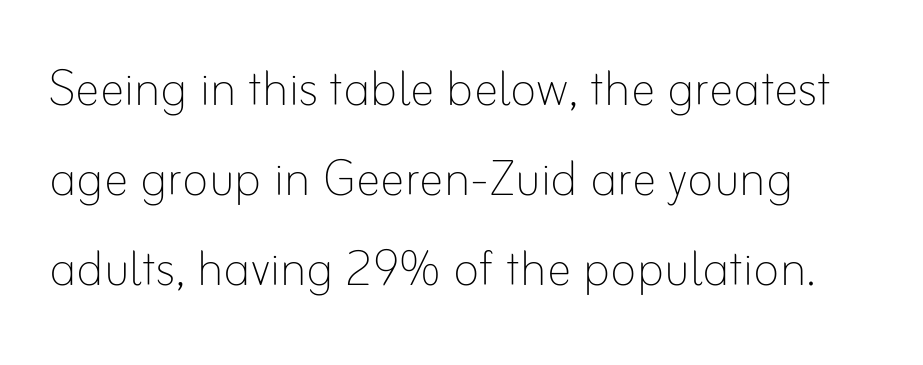
Q: Is the text bold? A: No.
Q: Is the text italic (slanted)? A: No, it is upright.
Q: Is the text underlined? A: No.
Q: Is the spacing between letters normal or unusually wide? A: Normal.
Q: Is the spacing between lines tight, normal or loose? A: Normal.
Q: Width (condensed, normal, or wide)? A: Normal.
Q: Stroke contrast? A: Low.
Q: x-height? A: Small.
Q: Monospaced? A: No.
